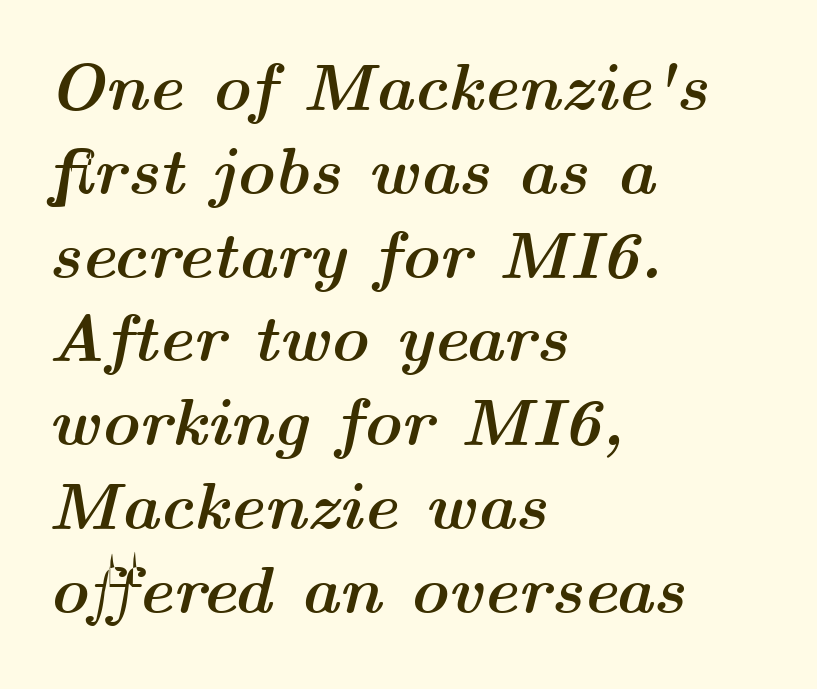
The image shows 66 px semibold, wide type, italic (leaning right); set left-aligned, normal line spacing (1.27x), normal letter spacing, not underlined; medium stroke contrast and a medium x-height.
